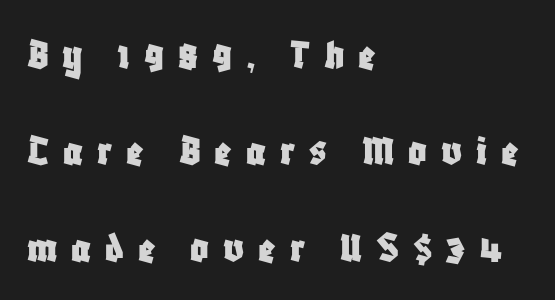
Q: Is the text italic (slanted)? A: No, it is upright.
Q: Is the typeface a serif or a sans-serif typeface? A: Sans-serif.
Q: Is the text underlined? A: No.
Q: How is the paragraph aligned? A: Left-aligned.
Q: Is the spacing between letters normal or unusually wide? A: Unusually wide.
Q: Is the spacing between lines tight, normal or loose? A: Loose.
Q: Width (condensed, normal, or wide)? A: Condensed.
Q: Stroke contrast? A: Low.
Q: x-height? A: Large.
Q: Monospaced? A: No.
